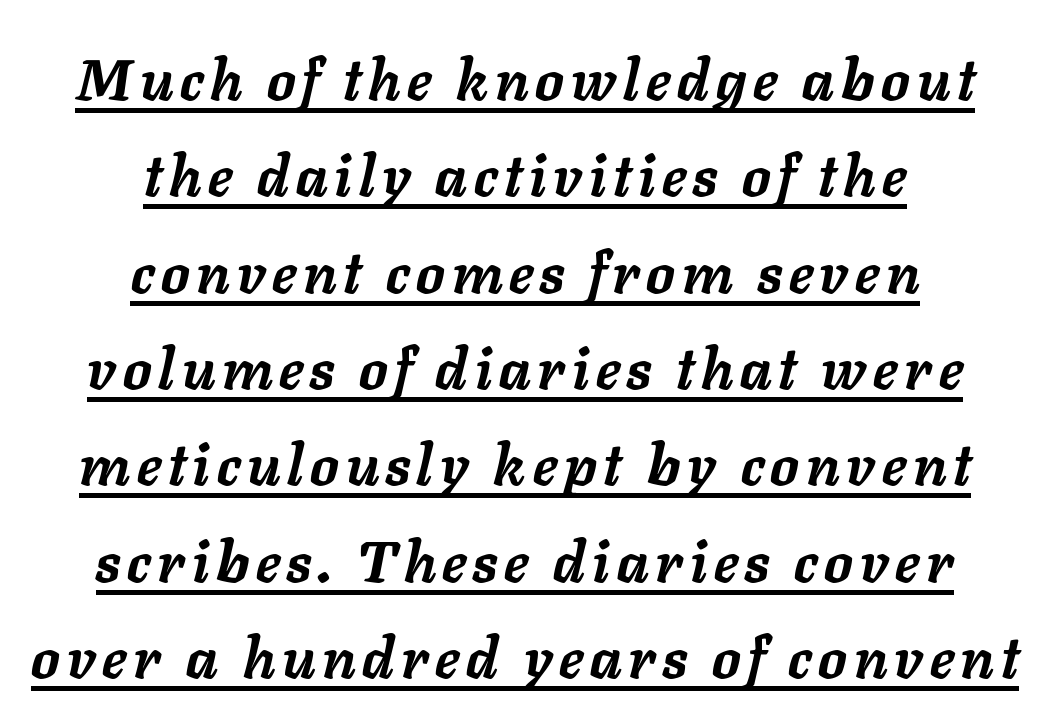
Q: Is the text bold? A: Yes.
Q: Is the text italic (slanted)? A: Yes, it leans right by about 11 degrees.
Q: Is the text underlined? A: Yes.
Q: How is the paragraph aligned? A: Centered.
Q: Is the spacing between lines tight, normal or loose? A: Normal.
Q: Width (condensed, normal, or wide)? A: Normal.
Q: Stroke contrast? A: Low.
Q: x-height? A: Medium.
Q: Monospaced? A: No.
